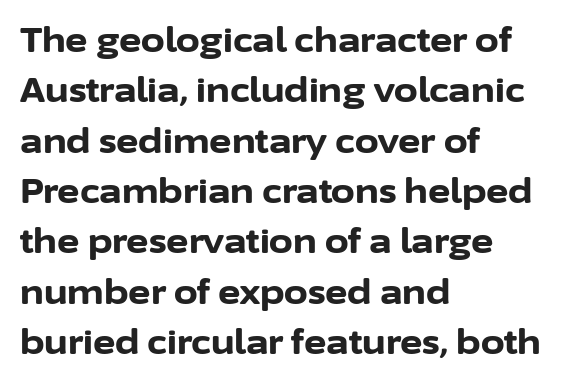
The image shows 34 px bold sans-serif type, upright; set left-aligned, normal line spacing (1.48x), normal letter spacing, not underlined; low stroke contrast and a medium x-height.
